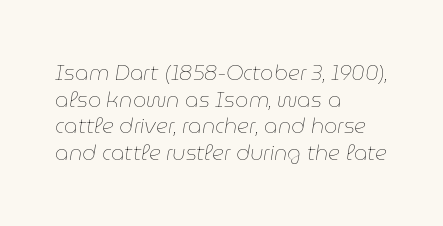
Q: Is the text bold? A: No.
Q: Is the text italic (slanted)? A: Yes, it leans right by about 9 degrees.
Q: Is the text underlined? A: No.
Q: How is the paragraph aligned? A: Left-aligned.
Q: Is the spacing between letters normal or unusually wide? A: Normal.
Q: Is the spacing between lines tight, normal or loose? A: Normal.
